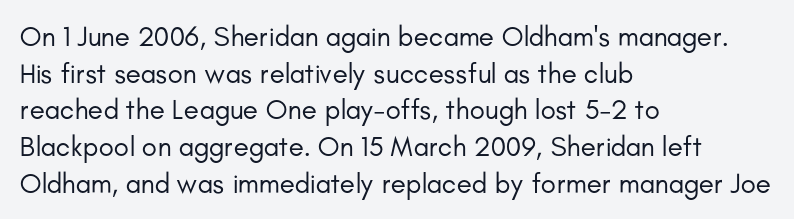
Q: Is the text bold? A: No.
Q: Is the text italic (slanted)? A: No, it is upright.
Q: Is the typeface a serif or a sans-serif typeface? A: Sans-serif.
Q: Is the text underlined? A: No.
Q: How is the paragraph aligned? A: Left-aligned.
Q: Is the spacing between letters normal or unusually wide? A: Normal.
Q: Is the spacing between lines tight, normal or loose? A: Normal.
Q: Width (condensed, normal, or wide)? A: Normal.
Q: Stroke contrast? A: Low.
Q: x-height? A: Small.
Q: Monospaced? A: No.
